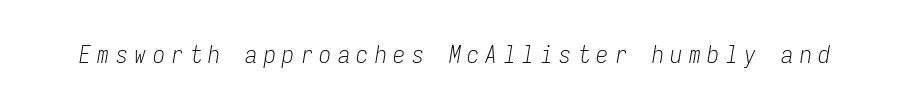
{"italic": "yes", "lean": "right", "slant_degrees": 9, "bold": "no", "underline": "no", "letter_spacing": "wide", "letter_spacing_em": 0.27, "glyph_px": 24}
